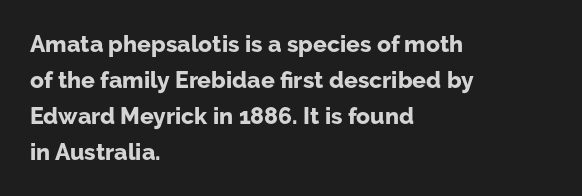
The line-height multiplier appears to be the usual default. Plain, unruled lines of type. The type is set solid horizontally, with unmodified tracking. Horizontal alignment here is leftward, the default for most running prose. Does the weight exceed regular? Yes, all the way to bold.
